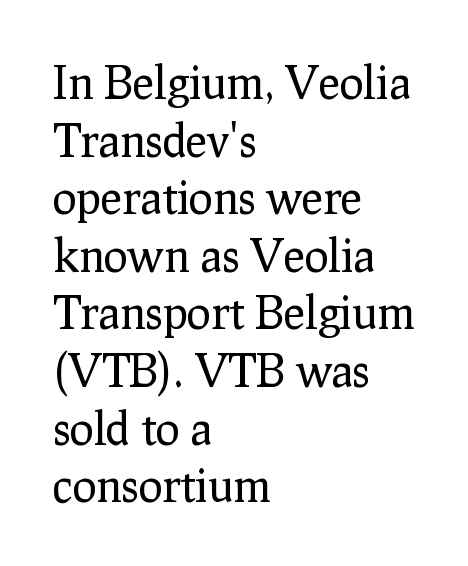
{"serif": "yes", "italic": "no", "bold": "no", "weight": "regular", "width": "normal", "stroke_contrast": "low", "x_height": "medium", "monospaced": "no", "underline": "no", "align": "left", "line_spacing": "normal", "line_spacing_ratio": 1.28, "letter_spacing": "normal", "letter_spacing_em": 0.0, "glyph_px": 45}
